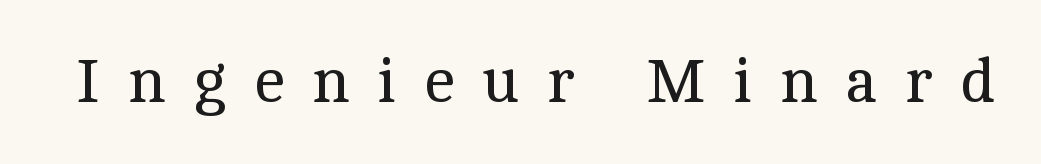
Does the type have serifs? Yes, each stem ends in a small foot. Letter spacing: wide. Unlike italic type, these characters show no tilt at all. Plain, unruled lines of type.
